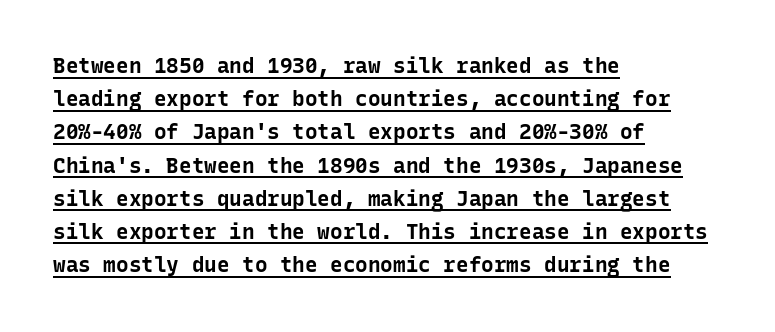
The rendering uses the underline text-decoration. Students, observe: this is what conventionally led text looks like. These lines carry a lot of weight — the face is fully bold. Caption: multi-line text, flush left, ragged right. Observe the ordinary spacing: letters are neighbours, not strangers.
